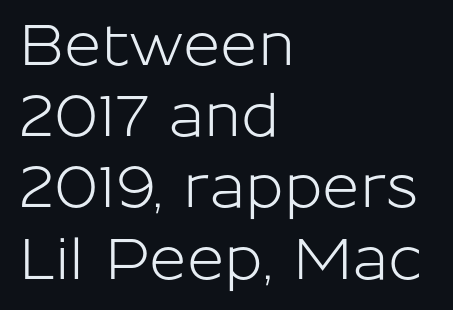
The image shows 57 px sans-serif type, upright; set left-aligned, normal line spacing (1.25x), normal letter spacing, not underlined; low stroke contrast and a medium x-height.
